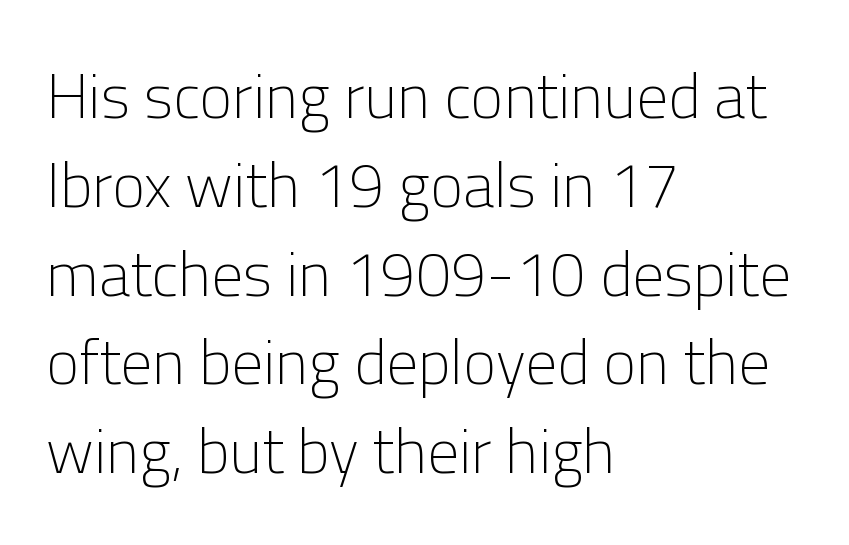
Q: Is the text bold? A: No.
Q: Is the text italic (slanted)? A: No, it is upright.
Q: Is the typeface a serif or a sans-serif typeface? A: Sans-serif.
Q: Is the text underlined? A: No.
Q: How is the paragraph aligned? A: Left-aligned.
Q: Is the spacing between letters normal or unusually wide? A: Normal.
Q: Is the spacing between lines tight, normal or loose? A: Normal.
Q: Width (condensed, normal, or wide)? A: Normal.
Q: Stroke contrast? A: Low.
Q: x-height? A: Medium.
Q: Monospaced? A: No.
